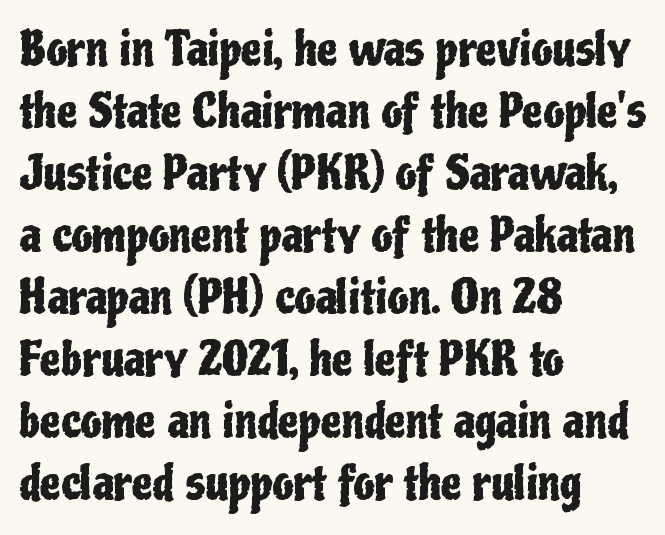
{"serif": "no", "italic": "no", "width": "condensed", "stroke_contrast": "low", "x_height": "medium", "monospaced": "no", "underline": "no", "align": "left", "line_spacing": "normal", "line_spacing_ratio": 1.32, "letter_spacing": "normal", "letter_spacing_em": 0.0, "glyph_px": 47}
